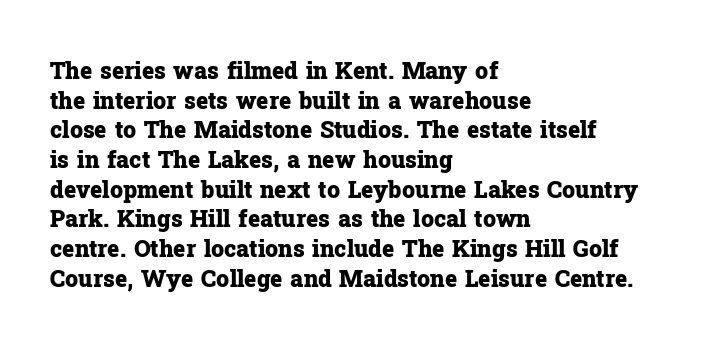
{"italic": "no", "bold": "yes", "underline": "no", "align": "left", "line_spacing": "normal", "line_spacing_ratio": 1.29, "letter_spacing": "normal", "letter_spacing_em": 0.0, "glyph_px": 23}
